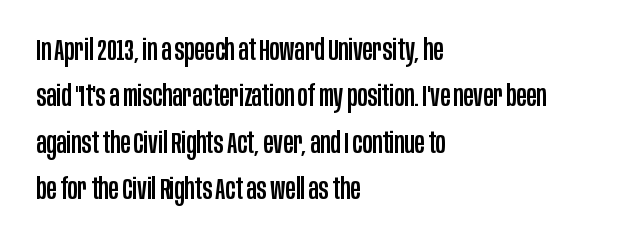
The image shows 30 px condensed sans-serif type, upright; set left-aligned, normal line spacing (1.55x), normal letter spacing, not underlined; low stroke contrast and a large x-height.
